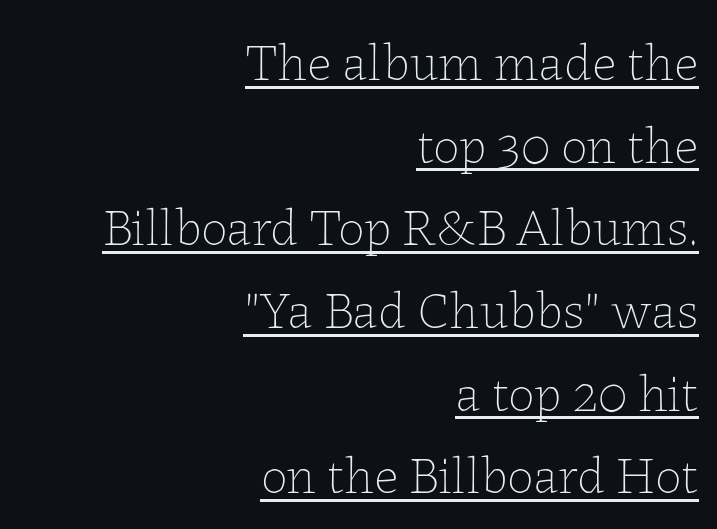
Q: Is the text bold? A: No.
Q: Is the text italic (slanted)? A: No, it is upright.
Q: Is the text underlined? A: Yes.
Q: How is the paragraph aligned? A: Right-aligned.
Q: Is the spacing between letters normal or unusually wide? A: Normal.
Q: Is the spacing between lines tight, normal or loose? A: Normal.
Q: Width (condensed, normal, or wide)? A: Normal.
Q: Stroke contrast? A: Low.
Q: x-height? A: Medium.
Q: Monospaced? A: No.
